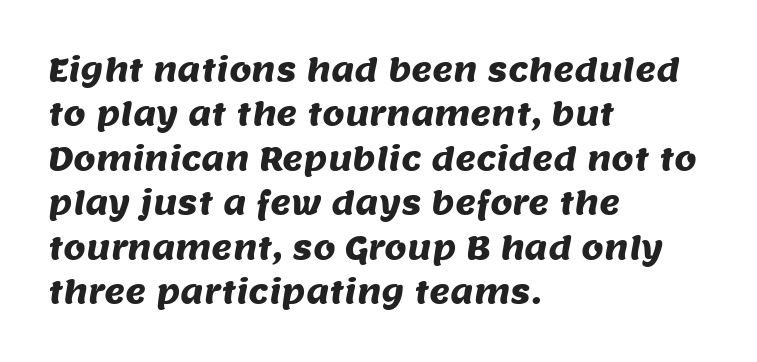
Q: Is the typeface a serif or a sans-serif typeface? A: Sans-serif.
Q: Is the text underlined? A: No.
Q: How is the paragraph aligned? A: Left-aligned.
Q: Is the spacing between letters normal or unusually wide? A: Normal.
Q: Is the spacing between lines tight, normal or loose? A: Normal.
Q: Width (condensed, normal, or wide)? A: Normal.
Q: Stroke contrast? A: Medium.
Q: x-height? A: Large.
Q: Monospaced? A: No.
